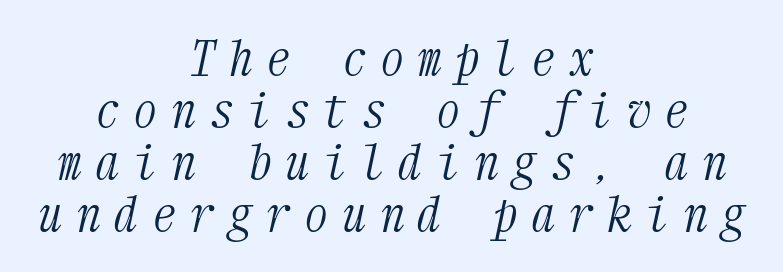
The image shows 48 px light, condensed serif type, italic (leaning right), monospaced; set centered, tight line spacing (1.08x), unusually wide letter spacing (+0.29 em), not underlined; medium stroke contrast and a medium x-height.
